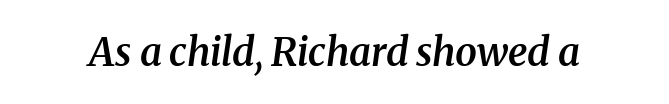
{"serif": "yes", "italic": "yes", "lean": "right", "slant_degrees": 8, "bold": "semi", "weight": "semibold", "width": "normal", "stroke_contrast": "medium", "x_height": "medium", "monospaced": "no", "underline": "no", "letter_spacing": "normal", "letter_spacing_em": 0.0, "glyph_px": 39}
